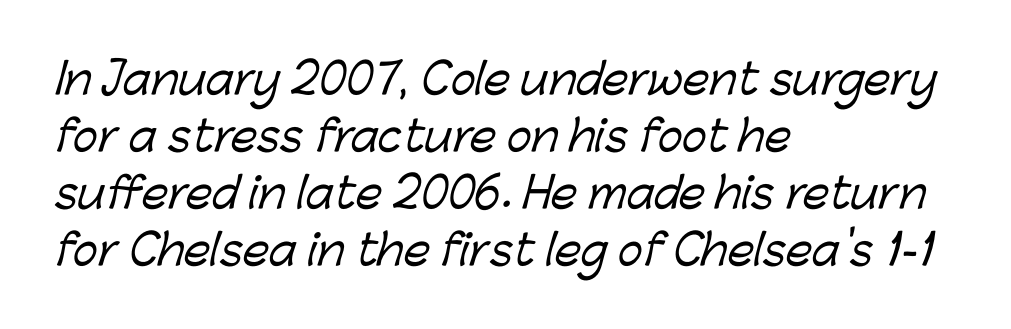
The foot of each line stays bare and open. The horizontal fit of the characters is conventional and even. What's the leading like? Ordinary, nothing unusual. Think of a printed novel: that variable character pitch is what you see here. The text block is weighted toward the left margin, trailing off unevenly rightward.
